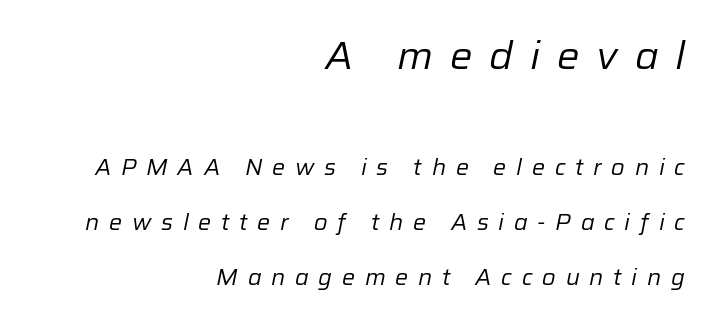
Q: Is the text bold? A: No.
Q: Is the text italic (slanted)? A: Yes, it leans right by about 12 degrees.
Q: Is the text underlined? A: No.
Q: How is the paragraph aligned? A: Right-aligned.
Q: Is the spacing between letters normal or unusually wide? A: Unusually wide.
Q: Is the spacing between lines tight, normal or loose? A: Loose.
Q: Which block of text is set in a larger size, the first (top) or the second (bottom)? A: The first (top) one.
Q: Width (condensed, normal, or wide)? A: Normal.
Q: Stroke contrast? A: Low.
Q: x-height? A: Medium.
Q: Monospaced? A: No.
